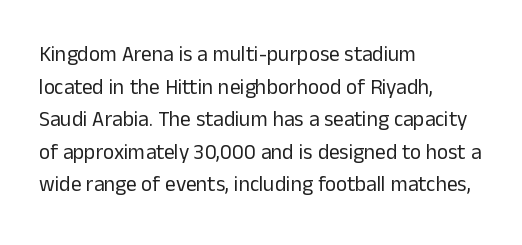
The image shows 21 px text type, upright; set left-aligned, normal line spacing (1.55x), normal letter spacing, not underlined.
